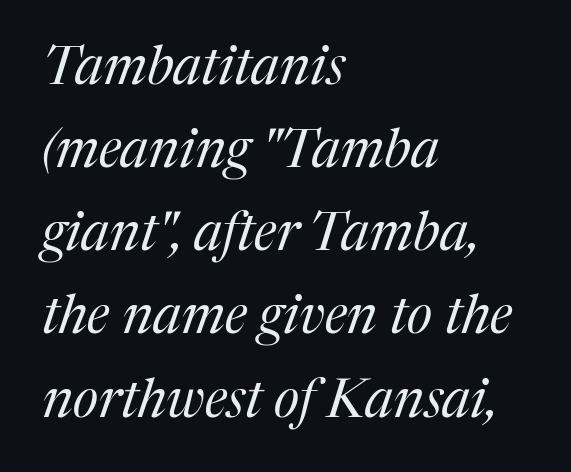
Q: Is the text bold? A: No.
Q: Is the text italic (slanted)? A: Yes, it leans right by about 17 degrees.
Q: Is the typeface a serif or a sans-serif typeface? A: Serif.
Q: Is the text underlined? A: No.
Q: How is the paragraph aligned? A: Left-aligned.
Q: Is the spacing between letters normal or unusually wide? A: Normal.
Q: Is the spacing between lines tight, normal or loose? A: Normal.
Q: Width (condensed, normal, or wide)? A: Normal.
Q: Stroke contrast? A: Medium.
Q: x-height? A: Medium.
Q: Monospaced? A: No.
